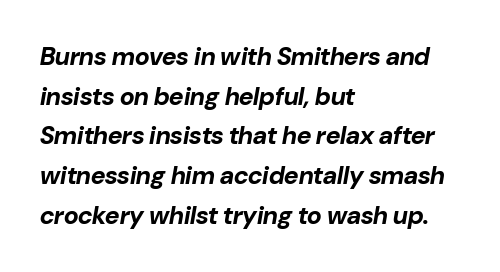
Q: Is the text bold? A: Yes.
Q: Is the text italic (slanted)? A: Yes, it leans right by about 10 degrees.
Q: Is the text underlined? A: No.
Q: How is the paragraph aligned? A: Left-aligned.
Q: Is the spacing between letters normal or unusually wide? A: Normal.
Q: Is the spacing between lines tight, normal or loose? A: Normal.
